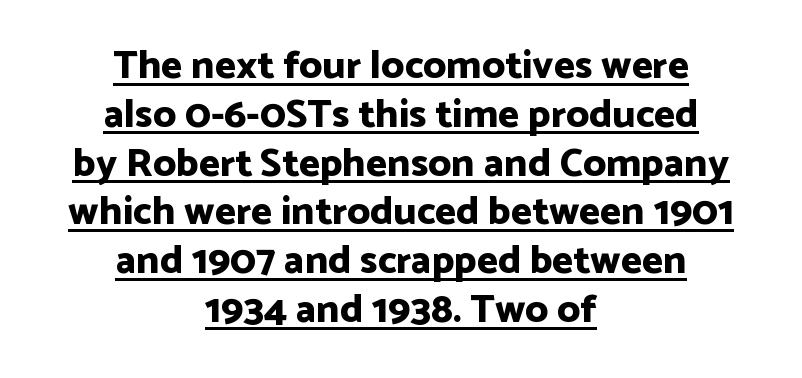
The image shows 40 px bold sans-serif type, upright; set centered, line spacing 1.22x, normal letter spacing, underlined; low stroke contrast and a medium x-height.
